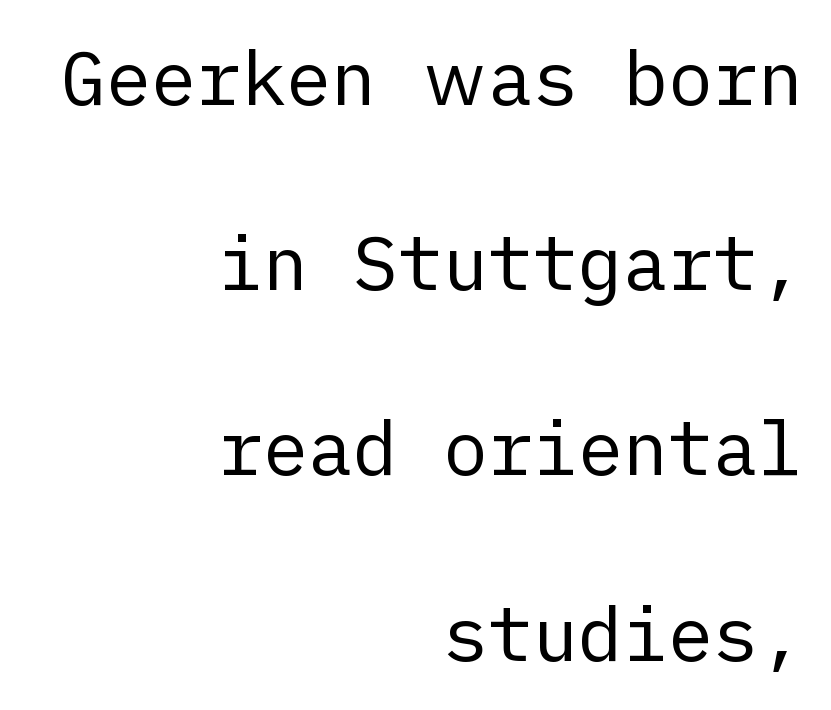
The image shows 75 px regular-weight sans-serif type, upright; set right-aligned, loose line spacing (2.47x), normal letter spacing, not underlined; low stroke contrast and a medium x-height.
